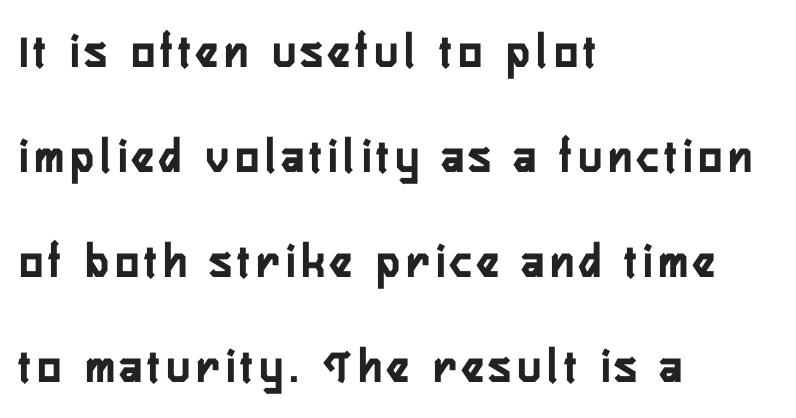
{"serif": "no", "italic": "no", "width": "condensed", "stroke_contrast": "low", "x_height": "medium", "monospaced": "no", "underline": "no", "align": "left", "line_spacing": "loose", "line_spacing_ratio": 2.14, "glyph_px": 49}
